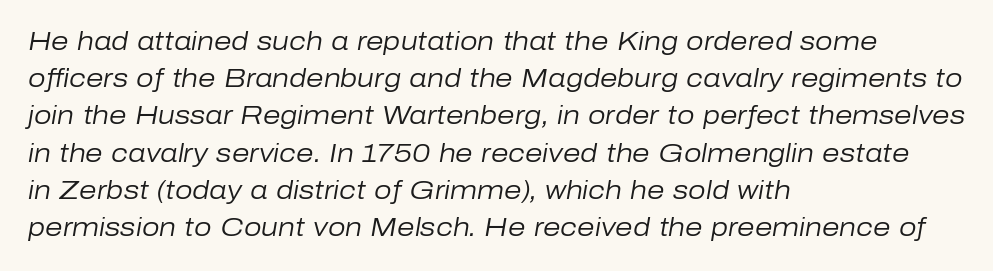
The image shows 25 px text type, italic (leaning right); set left-aligned, normal line spacing (1.49x), normal letter spacing, not underlined.
